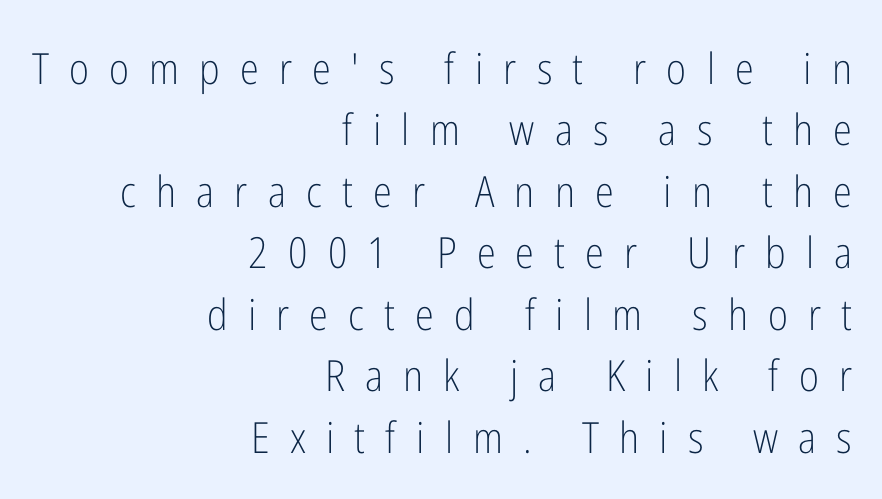
The image shows 43 px light, condensed sans-serif type, upright; set right-aligned, normal line spacing (1.43x), unusually wide letter spacing (+0.47 em), not underlined; low stroke contrast and a medium x-height.
